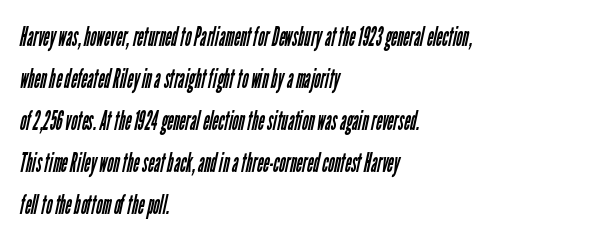
The compositor pushed each line to the left boundary. Summary of vertical rhythm: regular, with standard interline spacing. Honestly, there is no underline to notice here at all. Heft: none added — not bold.
